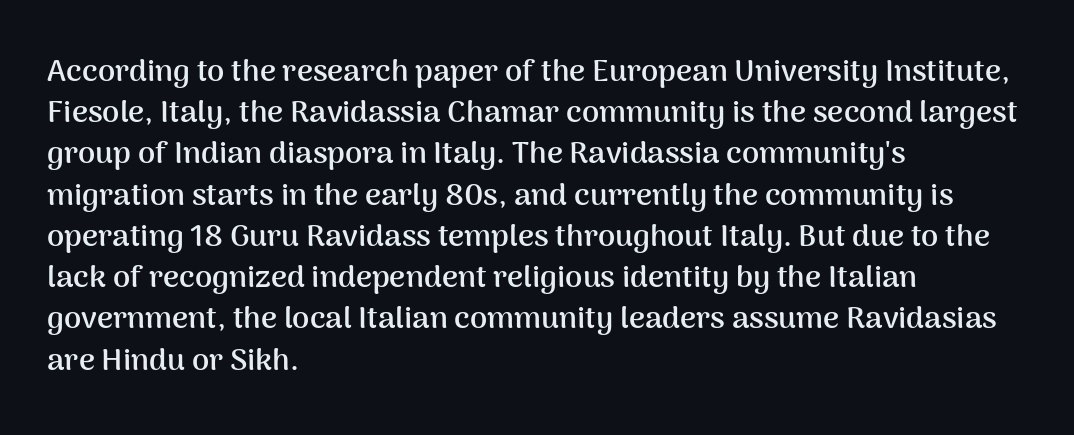
The image shows 31 px semibold sans-serif type, upright; set left-aligned, normal line spacing (1.33x), normal letter spacing, not underlined; medium stroke contrast and a medium x-height.
